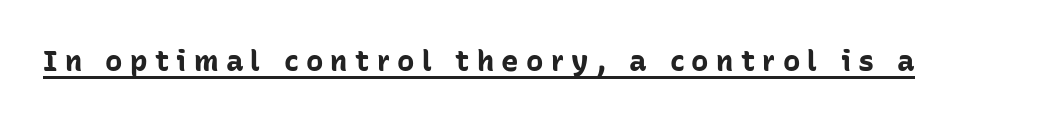
{"serif": "no", "italic": "no", "bold": "yes", "weight": "bold", "width": "normal", "stroke_contrast": "low", "x_height": "medium", "monospaced": "no", "underline": "yes", "letter_spacing": "wide", "letter_spacing_em": 0.25, "glyph_px": 29}
